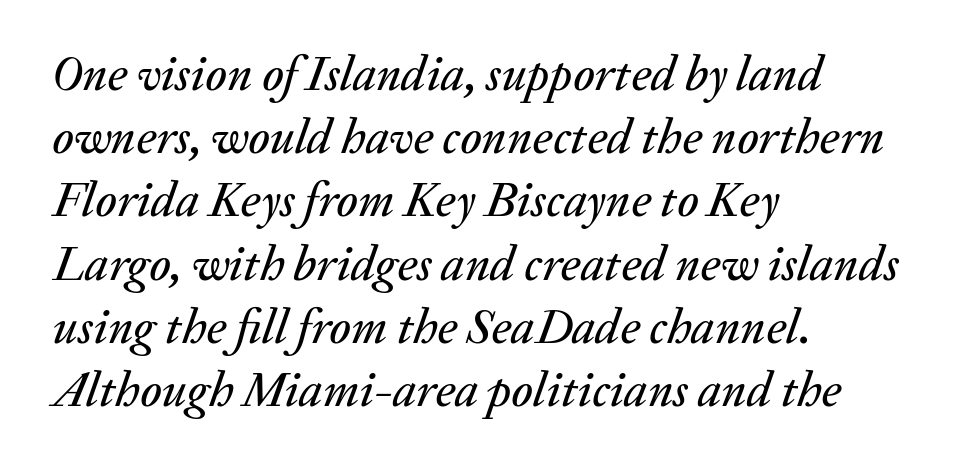
Teacher's note: observe the even left margin — that is flush-left alignment. How would I describe the line gaps? Plain and ordinary. Standard letterfit; no display-style spreading of the glyphs. The space directly below the letters is spotless. Compared with ordinary roman type, these characters are visibly tilted. Varying glyph widths throughout — classic text-font behaviour.
